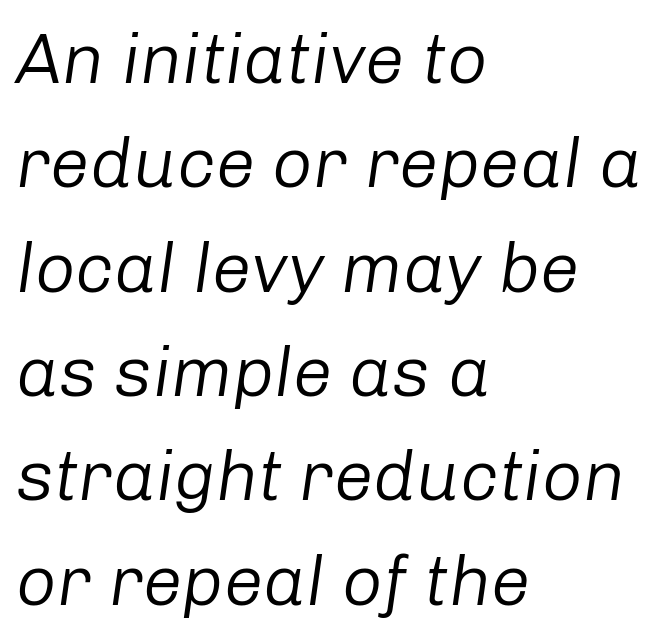
{"italic": "yes", "lean": "right", "slant_degrees": 8, "bold": "no", "weight": "regular", "width": "normal", "stroke_contrast": "low", "x_height": "medium", "monospaced": "no", "underline": "no", "align": "left", "line_spacing": "normal", "line_spacing_ratio": 1.47, "letter_spacing": "normal", "letter_spacing_em": 0.0, "glyph_px": 71}
